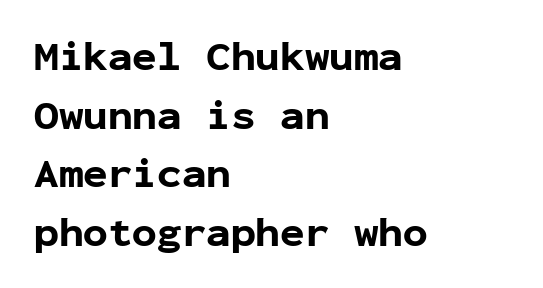
Compared with a centered layout, this one pins lines to the left instead. Regarding serifs, this sample does without them. These lines keep a tight, regular rhythm from letter to letter. The foot of each line stays bare and open.
